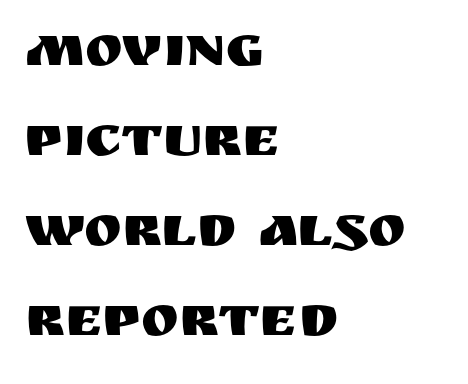
Typographically, this falls in the sans-serif category. Spacing verdict: proportional, widths tailored to each character. The rows are spaced the way most documents space them. Quick note: not italic, upright. A typesetter would call this zero additional tracking.
